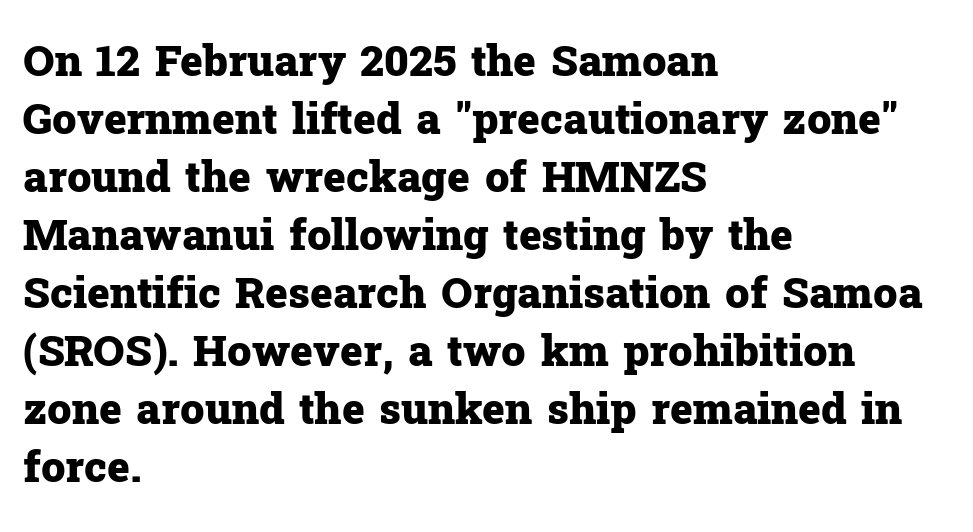
Q: Is the text bold? A: Yes.
Q: Is the text italic (slanted)? A: No, it is upright.
Q: Is the typeface a serif or a sans-serif typeface? A: Serif.
Q: Is the text underlined? A: No.
Q: How is the paragraph aligned? A: Left-aligned.
Q: Is the spacing between letters normal or unusually wide? A: Normal.
Q: Is the spacing between lines tight, normal or loose? A: Normal.
Q: Width (condensed, normal, or wide)? A: Normal.
Q: Stroke contrast? A: Low.
Q: x-height? A: Medium.
Q: Monospaced? A: No.
